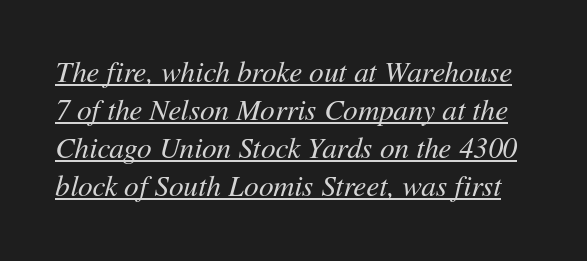
{"italic": "yes", "lean": "right", "slant_degrees": 11, "bold": "no", "weight": "regular", "width": "normal", "stroke_contrast": "medium", "x_height": "medium", "monospaced": "no", "underline": "yes", "line_spacing": "normal", "line_spacing_ratio": 1.31, "letter_spacing": "normal", "letter_spacing_em": 0.0, "glyph_px": 29}
